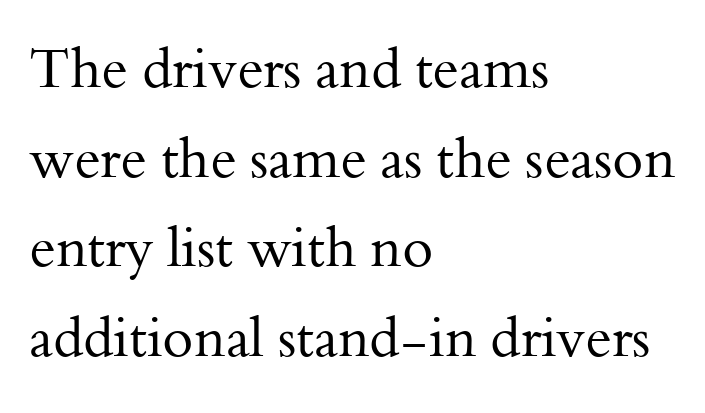
The image shows 56 px regular-weight serif type, upright; set left-aligned, normal line spacing (1.6x), normal letter spacing, not underlined; medium stroke contrast and a small x-height.
